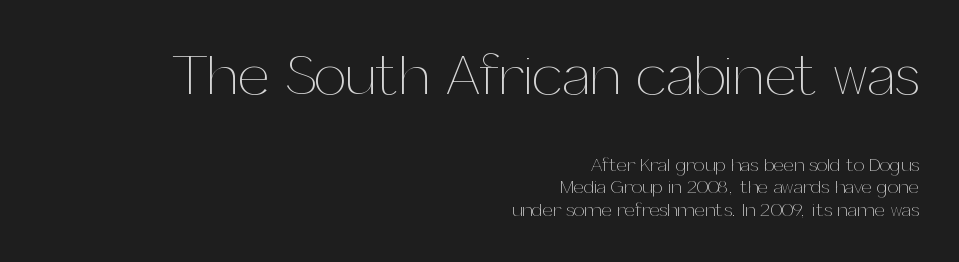
Q: Is the text bold? A: No.
Q: Is the text italic (slanted)? A: No, it is upright.
Q: Is the text underlined? A: No.
Q: How is the paragraph aligned? A: Right-aligned.
Q: Is the spacing between letters normal or unusually wide? A: Normal.
Q: Which block of text is set in a larger size, the first (top) or the second (bottom)? A: The first (top) one.
Q: Width (condensed, normal, or wide)? A: Normal.
Q: Stroke contrast? A: Medium.
Q: x-height? A: Medium.
Q: Monospaced? A: No.
